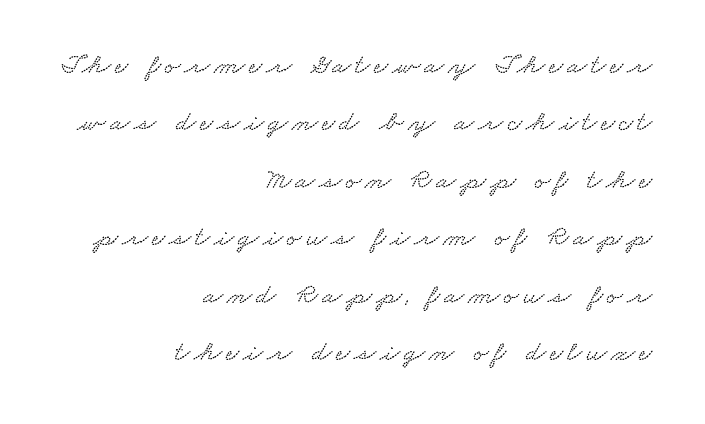
In terms of leading, this rendering errs on the spacious side. This sample has the flowing, uneven cadence of proportional lettering. Type without underlining. Horizontal alignment here is rightward, an uncommon choice for prose.
